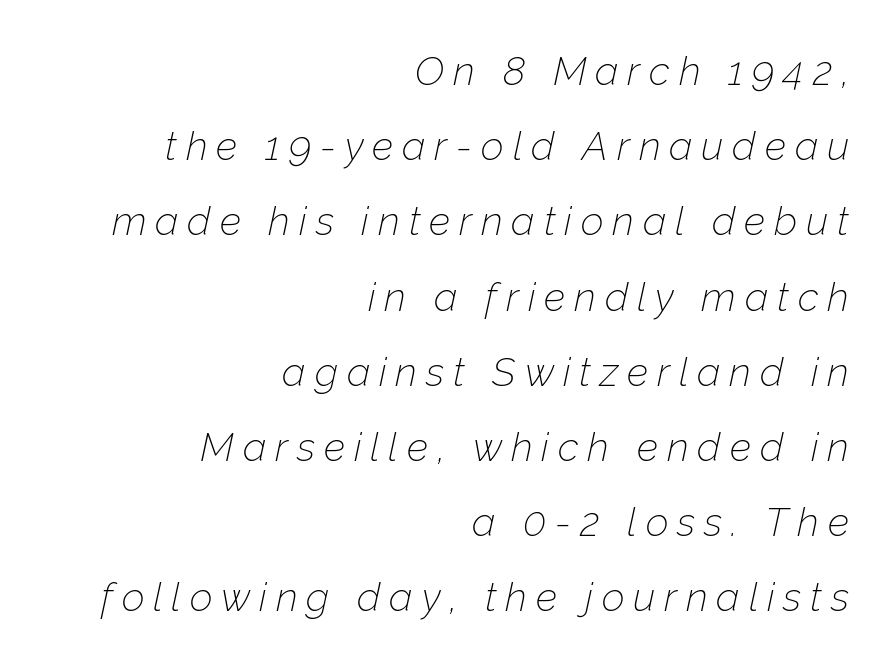
{"italic": "yes", "lean": "right", "slant_degrees": 12, "bold": "no", "weight": "thin", "width": "normal", "stroke_contrast": "low", "x_height": "medium", "monospaced": "no", "underline": "no", "align": "right", "line_spacing_ratio": 1.88, "letter_spacing": "wide", "letter_spacing_em": 0.22, "glyph_px": 40}
